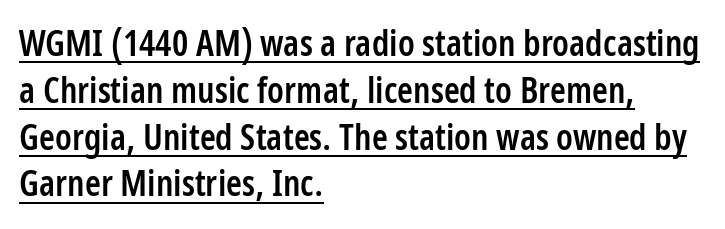
Regular leading. The rendering uses a semibold face; strokes are thickened but not to full bold. This sample uses plain, unmodified letter spacing. Check the space under the baseline: a stroke is drawn there. I'd call this a sans setting — the letters go barefoot.
